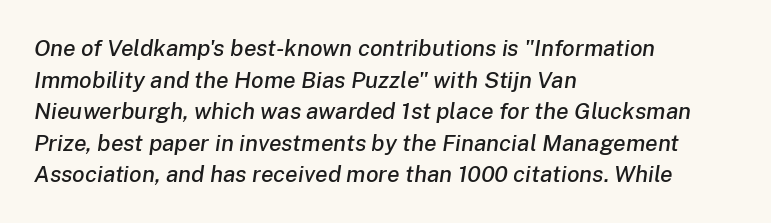
Nobody touched the tracking dial on this one. These lines stack with their left ends in a neat column. The designer left line spacing at the default. Posture: slanted.
